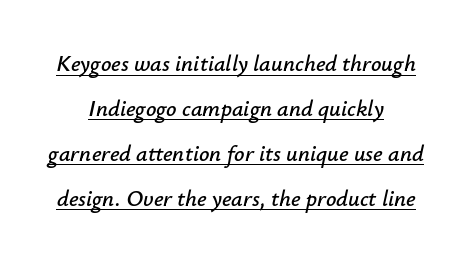
{"italic": "yes", "lean": "right", "slant_degrees": 12, "underline": "yes", "align": "center", "line_spacing": "loose", "line_spacing_ratio": 1.95, "letter_spacing": "normal", "letter_spacing_em": 0.0, "glyph_px": 23}
